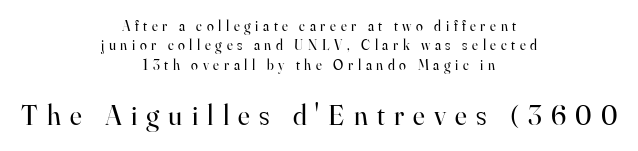
The image shows 28 px regular-weight serif type, upright; set centered, normal line spacing (1.38x), unusually wide letter spacing (+0.33 em), not underlined; the second (bottom) block is 2.0x larger; high stroke contrast and a small x-height.
